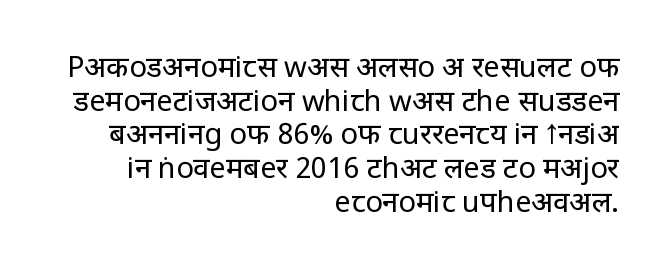
No feet cap the strokes, marking this as sans-serif type. No word sits above an underline. This is the regular roman posture of the typeface. The passage shown is typed in a proportional face where columns would drift. Stroke mass is kept to a normal reading level or below. Words appear dense and cohesive because spacing is normal.
